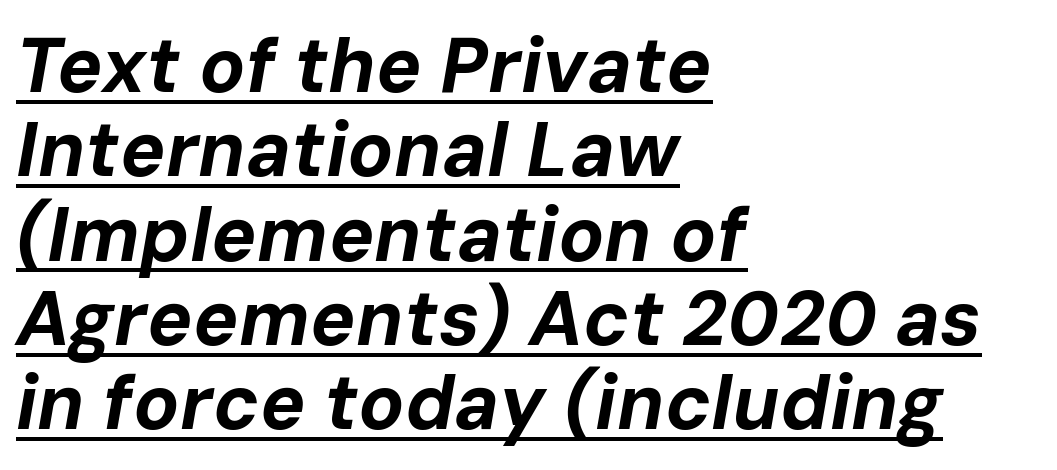
Q: Is the text bold? A: Yes.
Q: Is the text italic (slanted)? A: Yes, it leans right by about 10 degrees.
Q: Is the text underlined? A: Yes.
Q: How is the paragraph aligned? A: Left-aligned.
Q: Is the spacing between letters normal or unusually wide? A: Normal.
Q: Is the spacing between lines tight, normal or loose? A: Tight.
Q: Width (condensed, normal, or wide)? A: Normal.
Q: Stroke contrast? A: Low.
Q: x-height? A: Medium.
Q: Monospaced? A: No.
